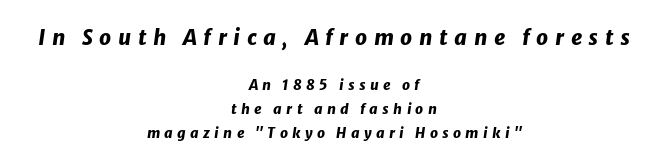
Students, note that the glyphs here are deliberately spaced far apart. A normal amount of white space separates one row of letters from the next. Does the weight exceed regular? Yes, all the way to bold. Two sizes are in play, and the larger belongs to the first block. The axis of the letterforms is tilted away from vertical.
